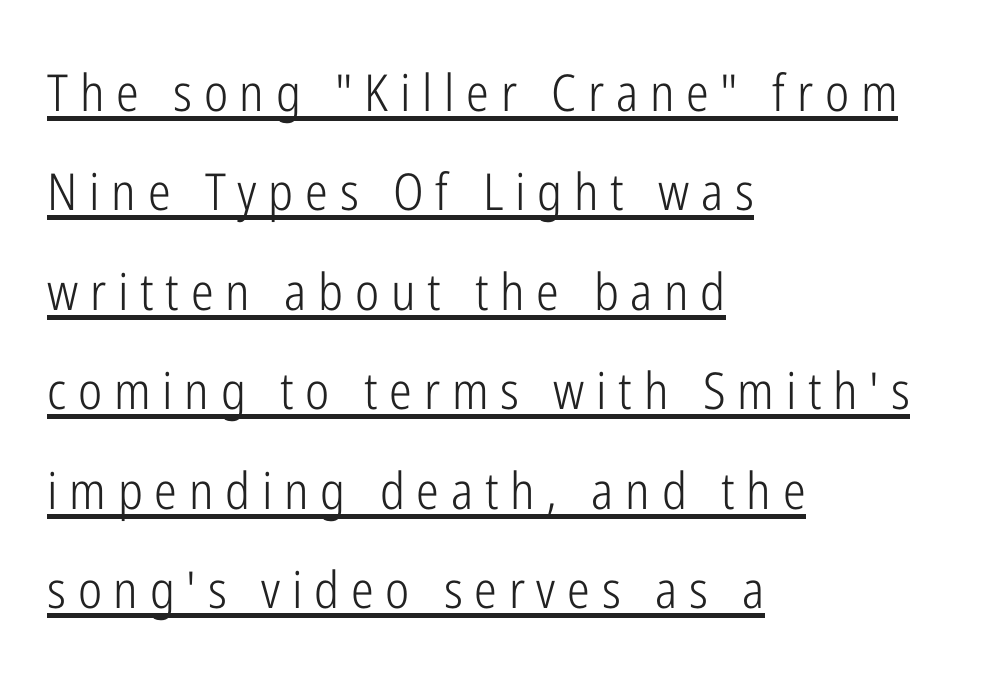
The image shows 51 px light, condensed sans-serif type, upright; set left-aligned, loose line spacing (1.95x), unusually wide letter spacing (+0.23 em), underlined; low stroke contrast and a medium x-height.
